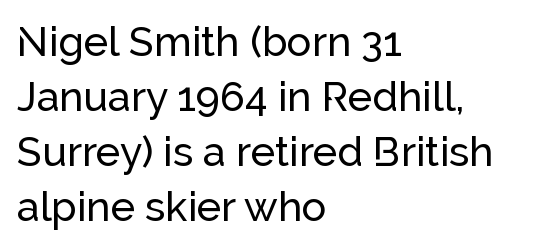
{"serif": "no", "italic": "no", "width": "normal", "stroke_contrast": "low", "x_height": "medium", "monospaced": "no", "underline": "no", "align": "left", "line_spacing": "normal", "line_spacing_ratio": 1.34, "letter_spacing": "normal", "letter_spacing_em": 0.0, "glyph_px": 41}
